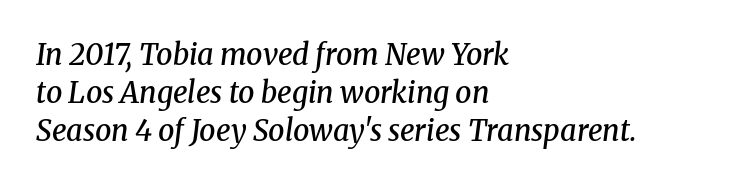
Q: Is the text bold? A: Semi-bold.
Q: Is the text italic (slanted)? A: Yes, it leans right by about 8 degrees.
Q: Is the typeface a serif or a sans-serif typeface? A: Serif.
Q: Is the text underlined? A: No.
Q: How is the paragraph aligned? A: Left-aligned.
Q: Is the spacing between letters normal or unusually wide? A: Normal.
Q: Is the spacing between lines tight, normal or loose? A: Normal.
Q: Width (condensed, normal, or wide)? A: Normal.
Q: Stroke contrast? A: Medium.
Q: x-height? A: Medium.
Q: Monospaced? A: No.
